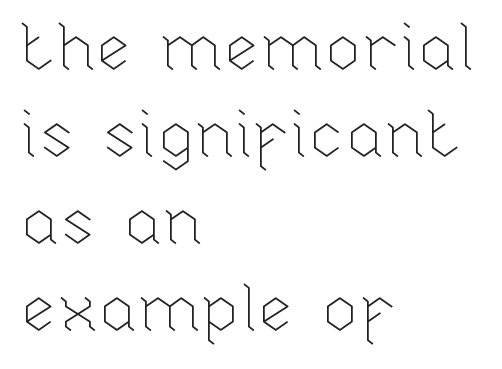
The image shows 66 px thin type, upright; set left-aligned, normal line spacing (1.32x), normal letter spacing, not underlined; low stroke contrast and a medium x-height.
